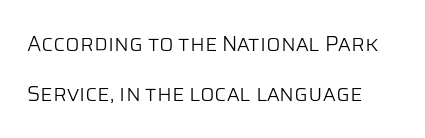
{"italic": "no", "bold": "no", "underline": "no", "line_spacing": "loose", "line_spacing_ratio": 2.38, "letter_spacing": "normal", "letter_spacing_em": 0.0, "glyph_px": 21}
